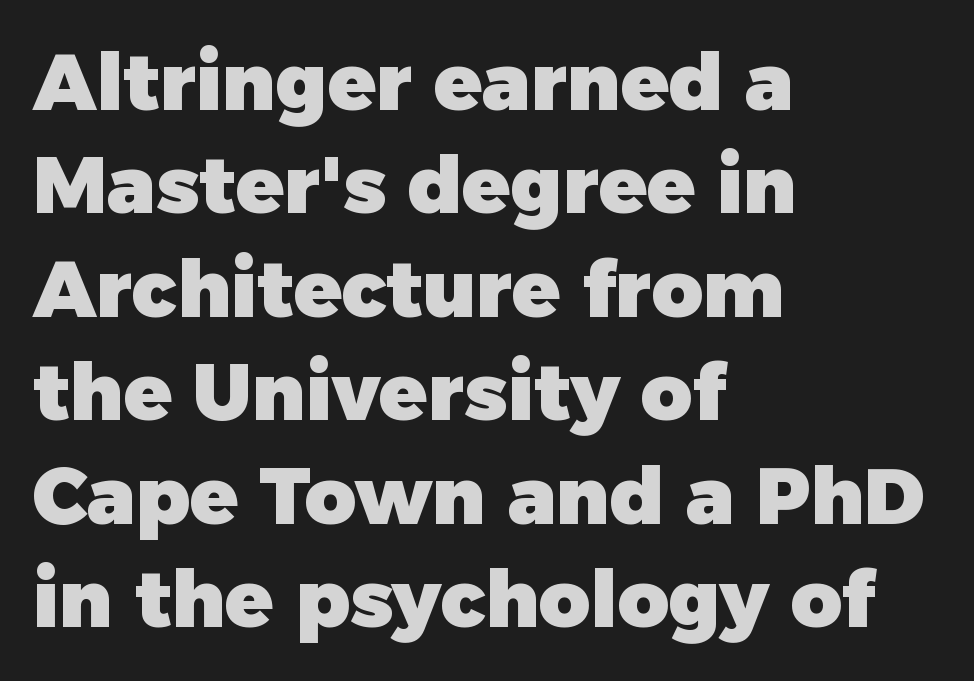
Unlike italic type, these characters show no tilt at all. Any mark beneath the type? The region is blank. Is the type bold? Yes — the strokes are clearly thick and heavy. In terms of letterform style, serifs are entirely absent.
